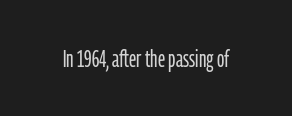
{"italic": "no", "bold": "no", "underline": "no", "letter_spacing": "normal", "letter_spacing_em": 0.0, "glyph_px": 24}
